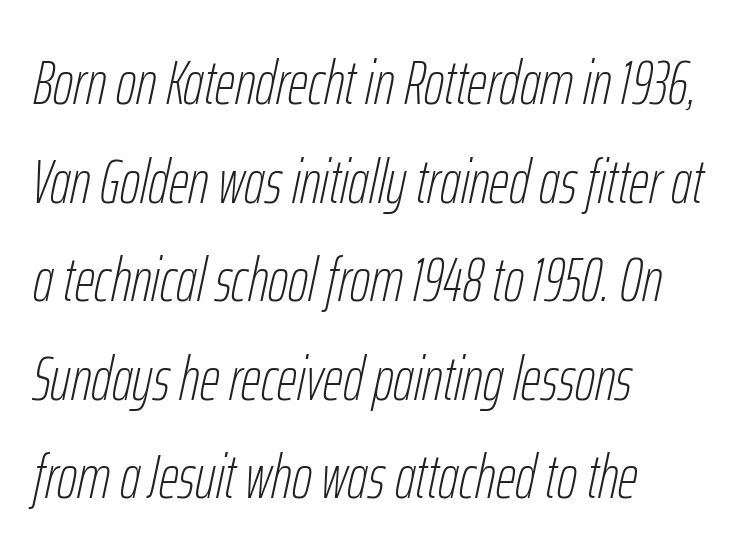
Q: Is the text bold? A: No.
Q: Is the text italic (slanted)? A: Yes, it leans right by about 12 degrees.
Q: Is the text underlined? A: No.
Q: How is the paragraph aligned? A: Left-aligned.
Q: Is the spacing between letters normal or unusually wide? A: Normal.
Q: Is the spacing between lines tight, normal or loose? A: Normal.
Q: Width (condensed, normal, or wide)? A: Condensed.
Q: Stroke contrast? A: Low.
Q: x-height? A: Medium.
Q: Monospaced? A: No.
